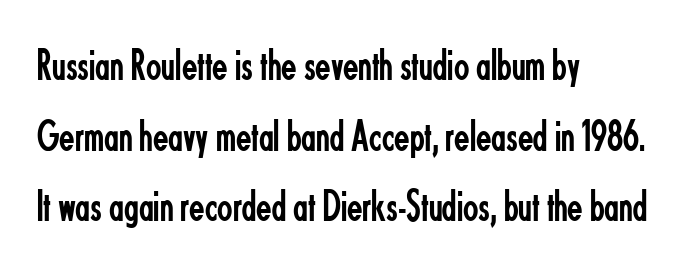
A clean baseline with only descenders dipping below it. Rows of type keep a routine distance in the vertical direction. Inter-character spacing is left at the font's built-in metrics. The lines are quadded left.
